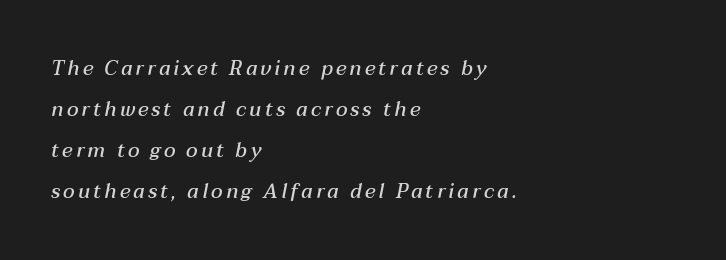
The setting favours the left margin, as ordinary paragraphs usually do. Bold? Not quite — semibold, heavier than regular but stopping short. Style check: oblique. Clear beneath every line of the passage.
